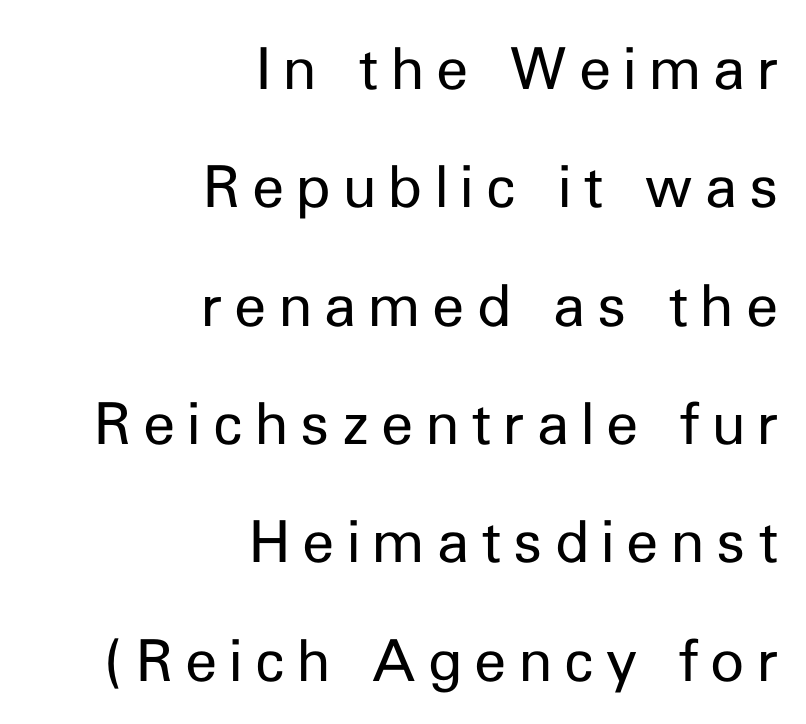
Is the block centered? No — it sits flush against the right margin. In terms of letterform style, serifs are entirely absent. Check the space under the baseline: it is left empty. The type is letterspaced generously, with wide tracking.
